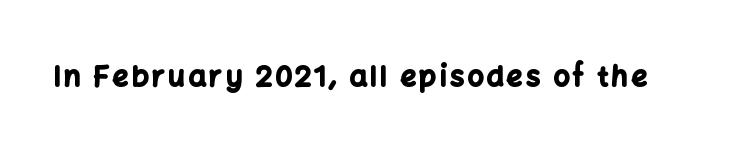
{"serif": "no", "italic": "no", "bold": "yes", "weight": "bold", "width": "normal", "stroke_contrast": "low", "x_height": "medium", "monospaced": "no", "underline": "no", "glyph_px": 28}
